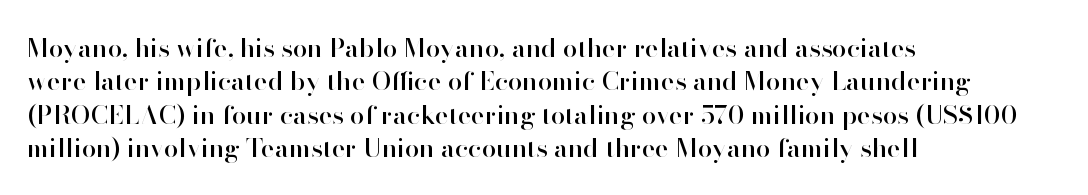
{"italic": "no", "underline": "no", "align": "left", "line_spacing": "normal", "line_spacing_ratio": 1.28, "letter_spacing": "normal", "letter_spacing_em": 0.0, "glyph_px": 26}
